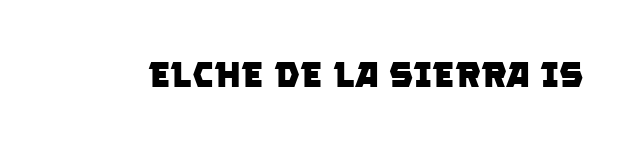
The image shows 36 px heavy sans-serif type; set normal letter spacing, not underlined; low stroke contrast and a large x-height.
